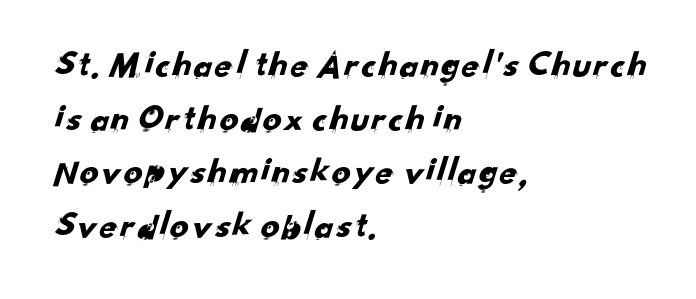
The image shows 37 px sans-serif type; set left-aligned, normal line spacing (1.45x), normal letter spacing, not underlined; low stroke contrast and a small x-height.
